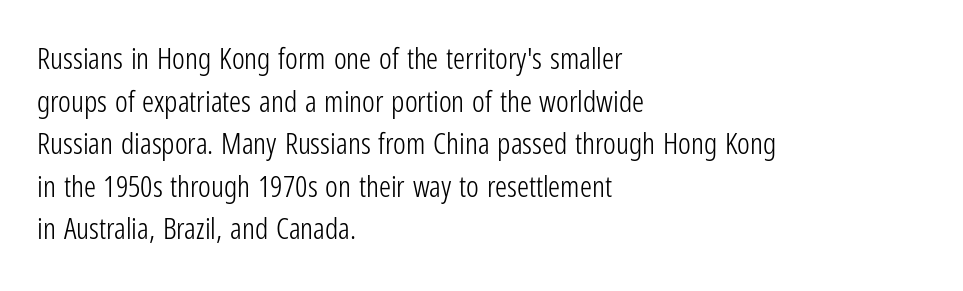
{"serif": "no", "italic": "no", "bold": "no", "weight": "light", "width": "condensed", "stroke_contrast": "low", "x_height": "medium", "monospaced": "no", "underline": "no", "align": "left", "line_spacing": "normal", "line_spacing_ratio": 1.42, "letter_spacing": "normal", "letter_spacing_em": 0.0, "glyph_px": 30}
